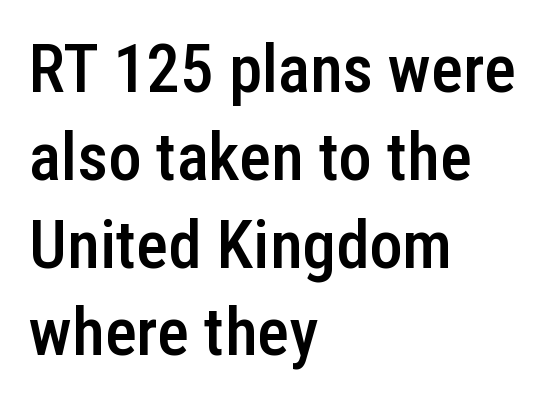
Q: Is the text bold? A: Semi-bold.
Q: Is the text italic (slanted)? A: No, it is upright.
Q: Is the typeface a serif or a sans-serif typeface? A: Sans-serif.
Q: Is the text underlined? A: No.
Q: How is the paragraph aligned? A: Left-aligned.
Q: Is the spacing between letters normal or unusually wide? A: Normal.
Q: Is the spacing between lines tight, normal or loose? A: Normal.
Q: Width (condensed, normal, or wide)? A: Condensed.
Q: Stroke contrast? A: Low.
Q: x-height? A: Medium.
Q: Monospaced? A: No.
